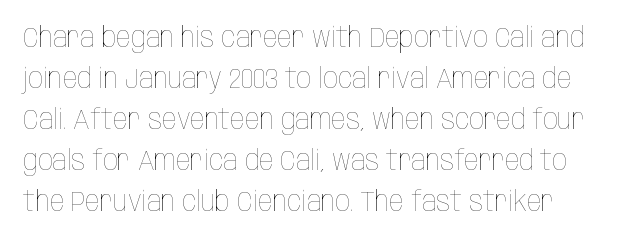
The image shows 29 px thin, condensed type, upright; set normal line spacing (1.41x), normal letter spacing, not underlined; low stroke contrast and a large x-height.
